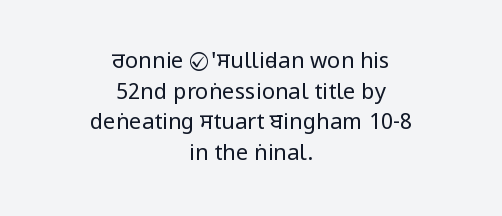
Both edges are ragged and mirror each other, which tells us the setting is centered. The space beneath each line is pristine and unruled. The typesetting does not lean heavy: it is not bold. The passage shown stacks its lines at a standard gap. The gaps between neighbouring characters are ordinary and unremarkable.
